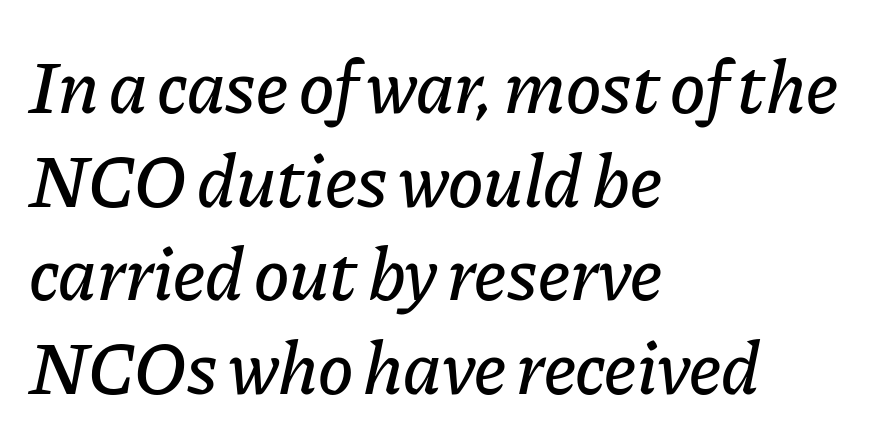
Each letter keeps its own natural width here, so spacing adapts to shape. The zone under the glyphs is completely vacant. The axis of the letterforms is tilted away from vertical. Glyph-to-glyph distance matches everyday printed text.
